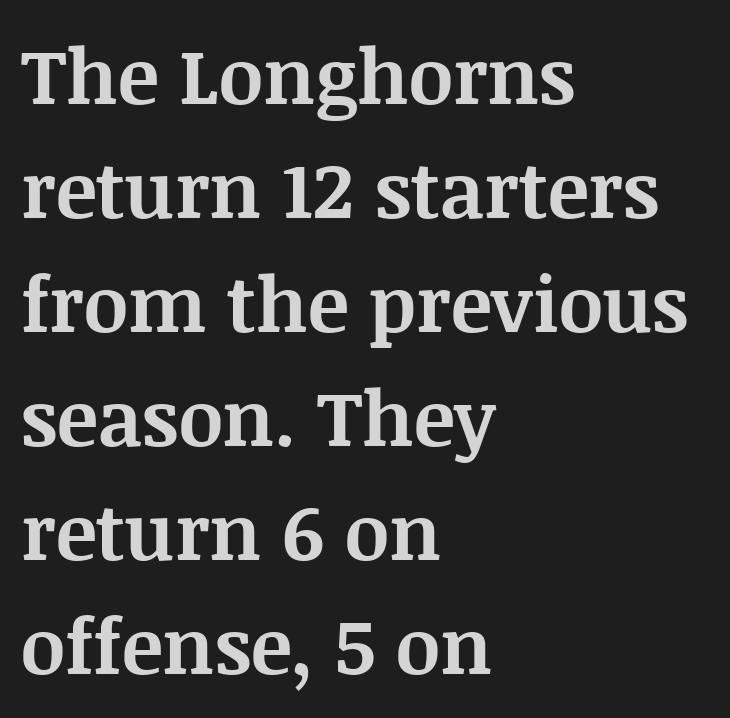
Q: Is the text bold? A: Yes.
Q: Is the text italic (slanted)? A: No, it is upright.
Q: Is the typeface a serif or a sans-serif typeface? A: Serif.
Q: Is the text underlined? A: No.
Q: How is the paragraph aligned? A: Left-aligned.
Q: Is the spacing between letters normal or unusually wide? A: Normal.
Q: Is the spacing between lines tight, normal or loose? A: Normal.
Q: Width (condensed, normal, or wide)? A: Normal.
Q: Stroke contrast? A: Medium.
Q: x-height? A: Large.
Q: Monospaced? A: No.
